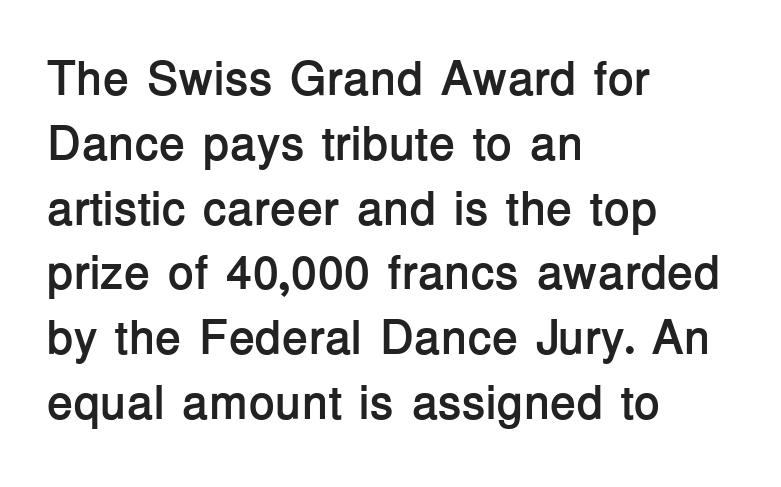
Q: Is the text bold? A: Yes.
Q: Is the text italic (slanted)? A: No, it is upright.
Q: Is the typeface a serif or a sans-serif typeface? A: Sans-serif.
Q: Is the text underlined? A: No.
Q: How is the paragraph aligned? A: Left-aligned.
Q: Is the spacing between letters normal or unusually wide? A: Normal.
Q: Is the spacing between lines tight, normal or loose? A: Normal.
Q: Width (condensed, normal, or wide)? A: Normal.
Q: Stroke contrast? A: Low.
Q: x-height? A: Medium.
Q: Monospaced? A: No.
